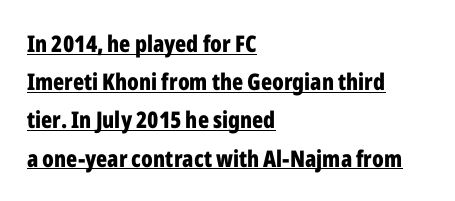
A roman cut, with each character standing at attention. Heavy-handed strokes throughout: this text is bold. The setting favours the left margin, as ordinary paragraphs usually do. The rows are spaced the way most documents space them.
